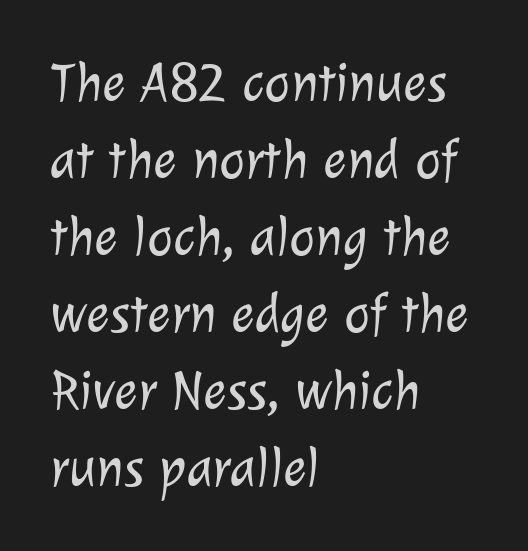
Spacing verdict: proportional, widths tailored to each character. Interline gaps are of average width in this sample. Stroke thickness stays within the range of a standard reading face or lighter. The rendering keeps characters at their native spacing. Is the block centered? No — it sits flush against the left margin. Classification — sans serif.
